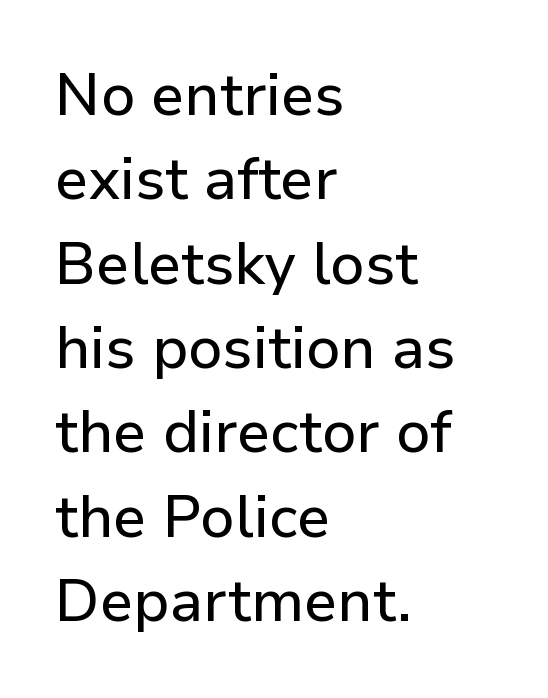
The image shows 59 px sans-serif type, upright; set left-aligned, normal line spacing (1.43x), normal letter spacing, not underlined; low stroke contrast and a medium x-height.
